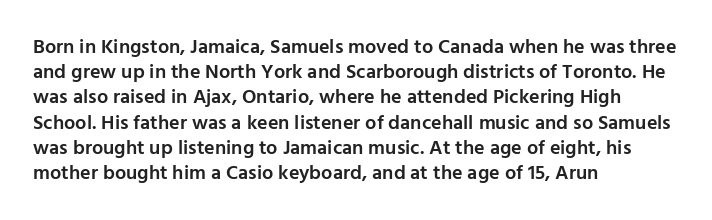
Caption: multi-line text, flush left, ragged right. Is the type bold? Partly — it's a semibold, heavier than regular but not fully bold. The rendering keeps characters at their native spacing. Is there any slant? The stems are plumb. Compared with typical paragraphs, the rows here are spaced about the same.
